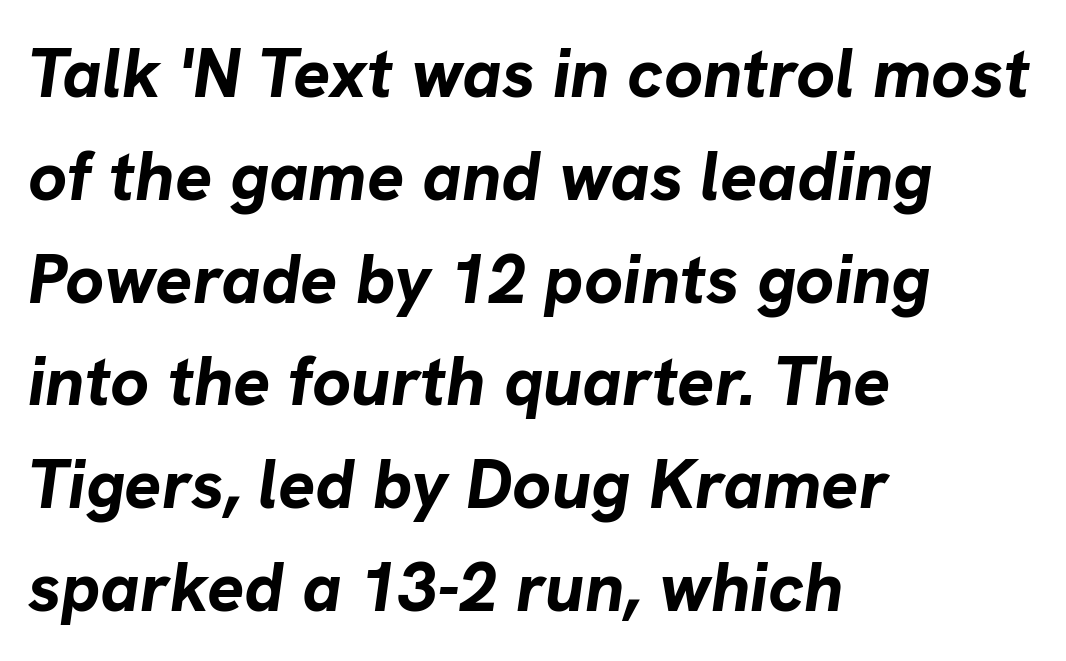
{"italic": "yes", "lean": "right", "slant_degrees": 8, "bold": "yes", "weight": "bold", "width": "normal", "stroke_contrast": "low", "x_height": "medium", "monospaced": "no", "underline": "no", "align": "left", "line_spacing": "normal", "line_spacing_ratio": 1.49, "letter_spacing": "normal", "letter_spacing_em": 0.0, "glyph_px": 69}
